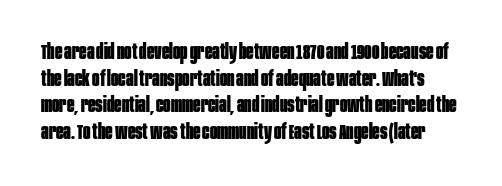
{"italic": "no", "bold": "yes", "underline": "no", "line_spacing_ratio": 1.21, "letter_spacing": "normal", "letter_spacing_em": 0.0, "glyph_px": 22}
